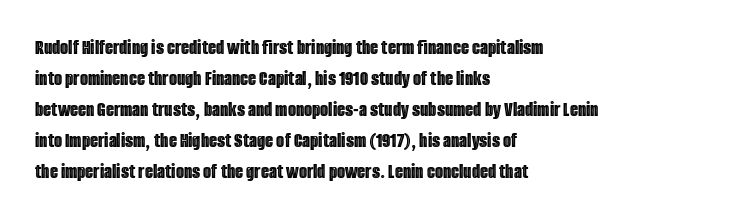
Q: Is the text italic (slanted)? A: No, it is upright.
Q: Is the text underlined? A: No.
Q: How is the paragraph aligned? A: Left-aligned.
Q: Is the spacing between letters normal or unusually wide? A: Normal.
Q: Is the spacing between lines tight, normal or loose? A: Normal.
